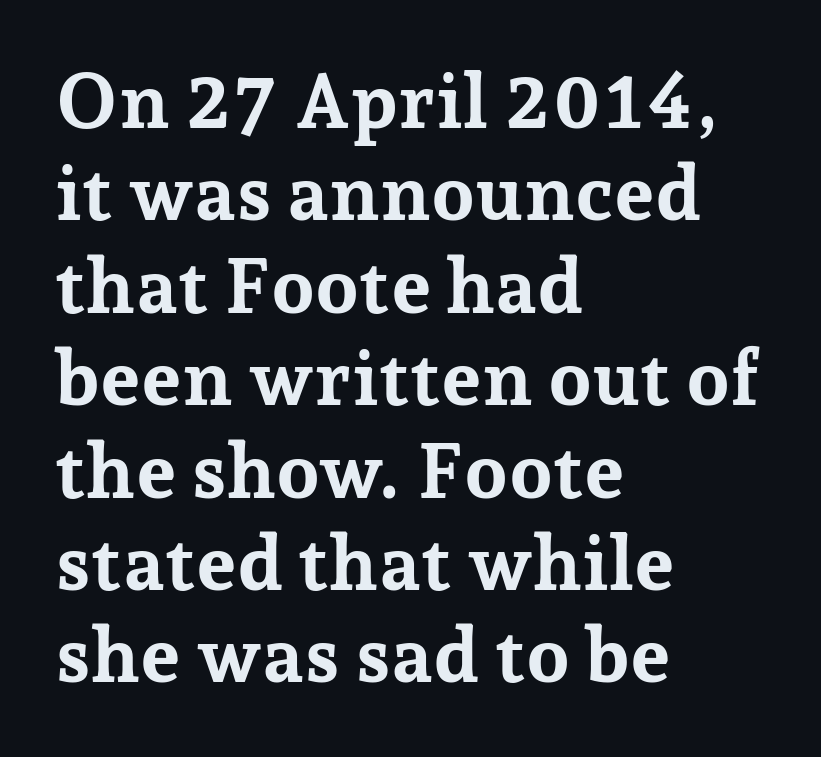
The image shows 77 px bold serif type, upright; set left-aligned, line spacing 1.2x, normal letter spacing, not underlined; low stroke contrast and a medium x-height.
